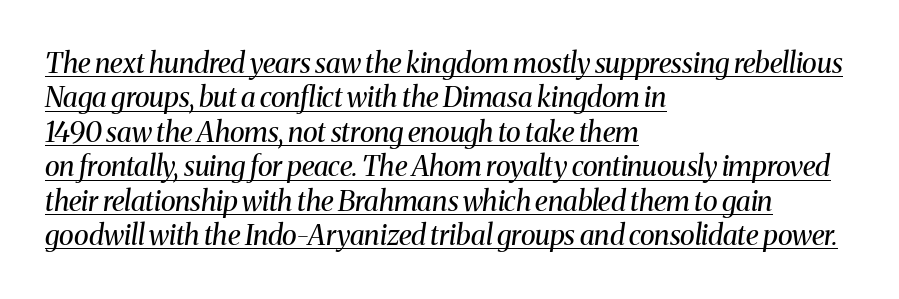
{"serif": "yes", "italic": "yes", "lean": "right", "slant_degrees": 8, "bold": "no", "weight": "regular", "width": "normal", "stroke_contrast": "medium", "x_height": "medium", "monospaced": "no", "underline": "yes", "align": "left", "line_spacing_ratio": 1.23, "letter_spacing": "normal", "letter_spacing_em": 0.0, "glyph_px": 28}
